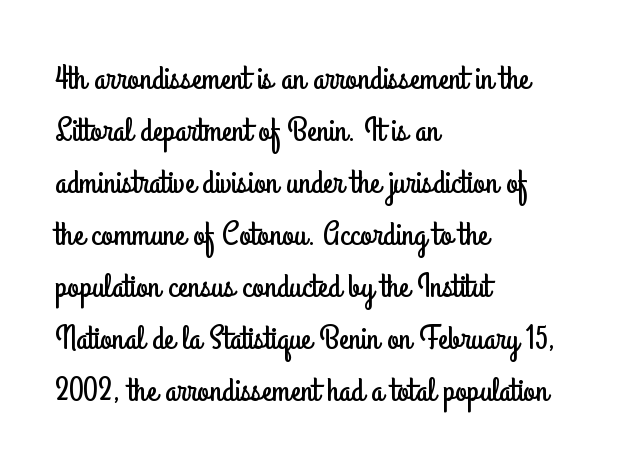
{"serif": "no", "width": "condensed", "stroke_contrast": "low", "x_height": "small", "monospaced": "no", "underline": "no", "align": "left", "line_spacing": "normal", "line_spacing_ratio": 1.53, "letter_spacing": "normal", "letter_spacing_em": 0.0, "glyph_px": 34}
